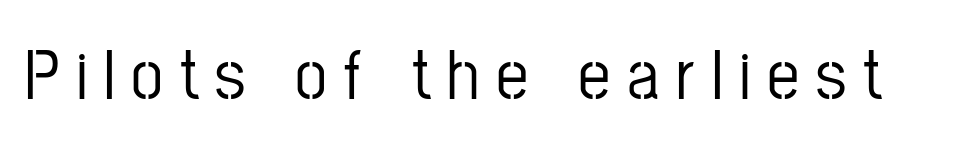
Q: Is the text italic (slanted)? A: No, it is upright.
Q: Is the typeface a serif or a sans-serif typeface? A: Sans-serif.
Q: Is the text underlined? A: No.
Q: Is the spacing between letters normal or unusually wide? A: Unusually wide.
Q: Width (condensed, normal, or wide)? A: Condensed.
Q: Stroke contrast? A: Low.
Q: x-height? A: Medium.
Q: Monospaced? A: No.
